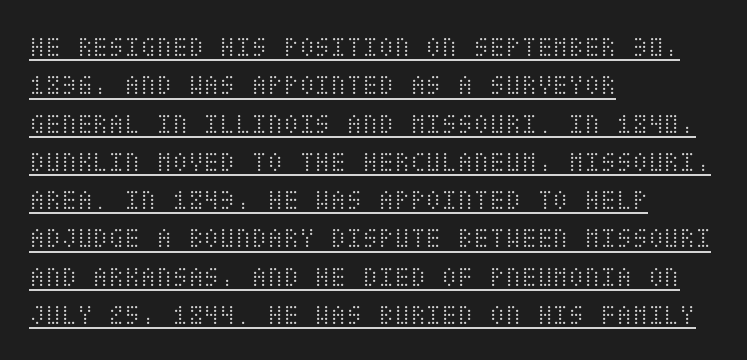
Q: Is the text bold? A: No.
Q: Is the text italic (slanted)? A: No, it is upright.
Q: Is the text underlined? A: Yes.
Q: How is the paragraph aligned? A: Left-aligned.
Q: Is the spacing between letters normal or unusually wide? A: Normal.
Q: Is the spacing between lines tight, normal or loose? A: Normal.
Q: Width (condensed, normal, or wide)? A: Condensed.
Q: Stroke contrast? A: Medium.
Q: x-height? A: Large.
